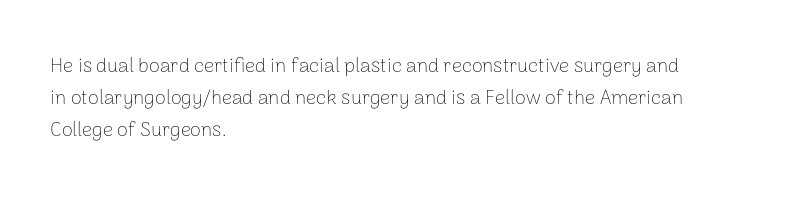
The image shows 20 px text type, upright; set left-aligned, normal line spacing (1.59x), normal letter spacing, not underlined.
